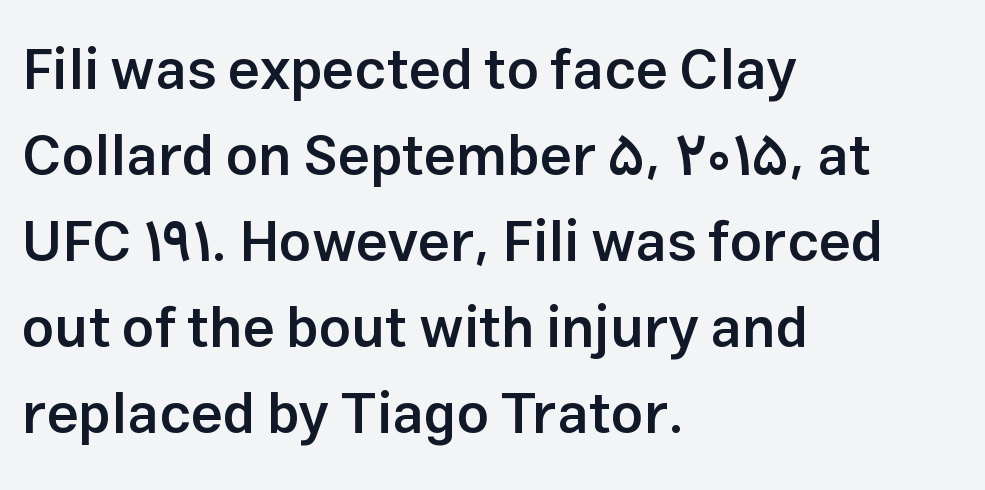
The image shows 57 px semibold sans-serif type, upright; set left-aligned, normal line spacing (1.51x), normal letter spacing, not underlined; low stroke contrast and a medium x-height.
